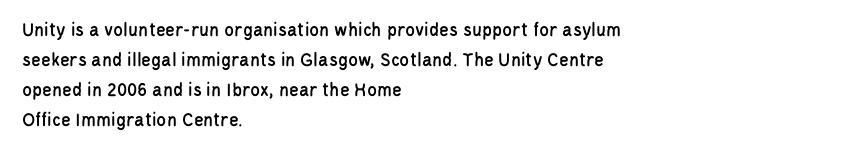
The image shows 20 px text type, upright; set left-aligned, normal line spacing (1.5x), normal letter spacing, not underlined.
